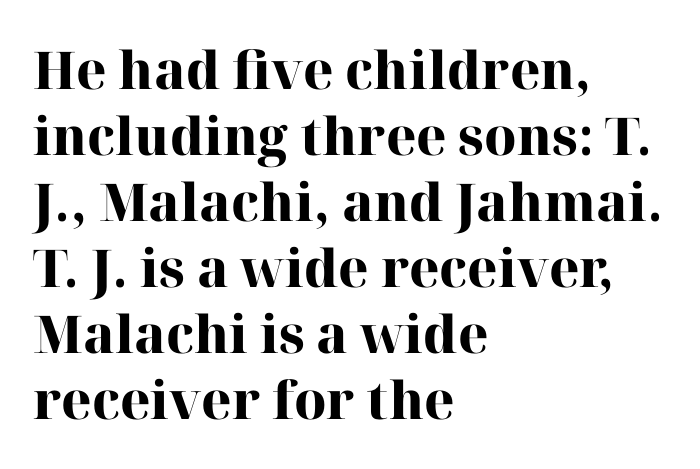
Q: Is the text bold? A: Yes.
Q: Is the text italic (slanted)? A: No, it is upright.
Q: Is the typeface a serif or a sans-serif typeface? A: Serif.
Q: Is the text underlined? A: No.
Q: How is the paragraph aligned? A: Left-aligned.
Q: Is the spacing between letters normal or unusually wide? A: Normal.
Q: Is the spacing between lines tight, normal or loose? A: Normal.
Q: Width (condensed, normal, or wide)? A: Normal.
Q: Stroke contrast? A: High.
Q: x-height? A: Medium.
Q: Monospaced? A: No.
